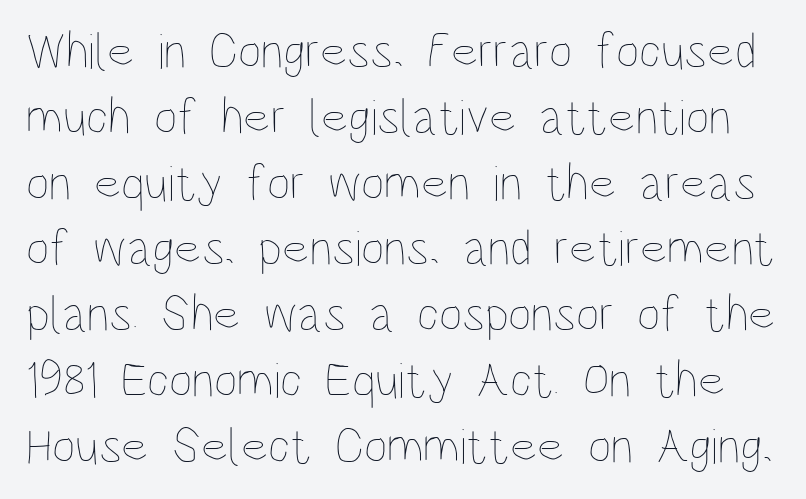
The image shows 51 px thin, condensed type, upright; set normal line spacing (1.29x), normal letter spacing, not underlined; low stroke contrast and a large x-height.
